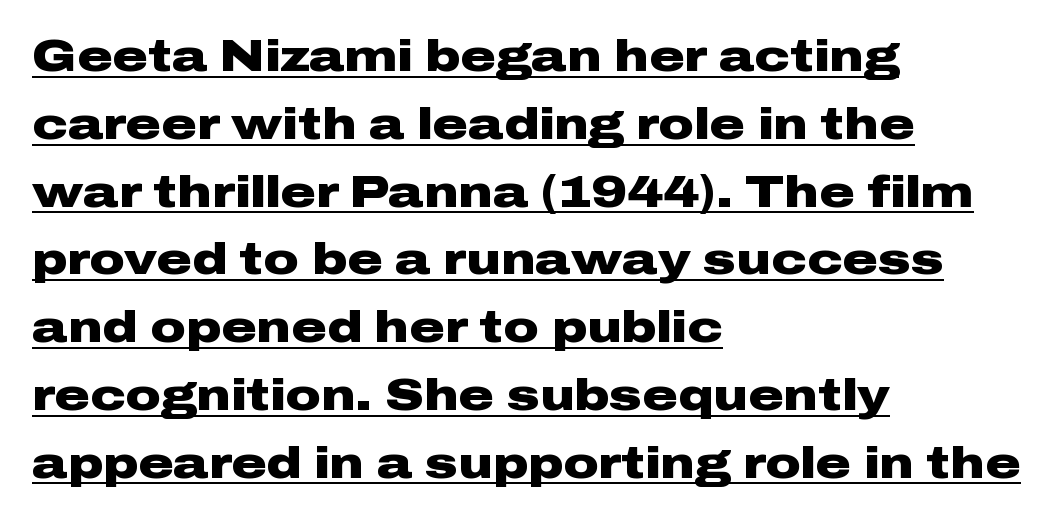
The image shows 44 px heavy, wide sans-serif type, upright; set left-aligned, normal line spacing (1.54x), normal letter spacing, underlined; low stroke contrast and a medium x-height.
